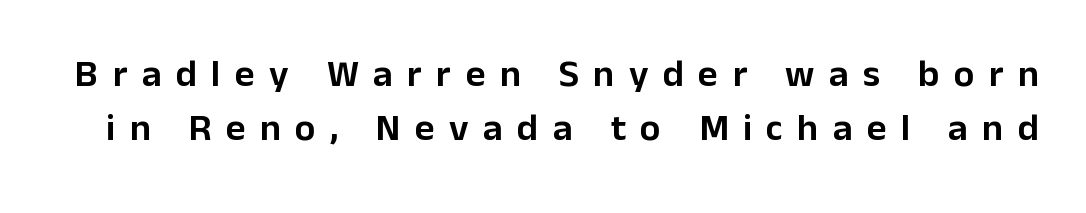
{"serif": "no", "italic": "no", "width": "normal", "stroke_contrast": "low", "x_height": "medium", "monospaced": "no", "underline": "no", "line_spacing": "normal", "line_spacing_ratio": 1.43, "letter_spacing": "wide", "letter_spacing_em": 0.38, "glyph_px": 38}
